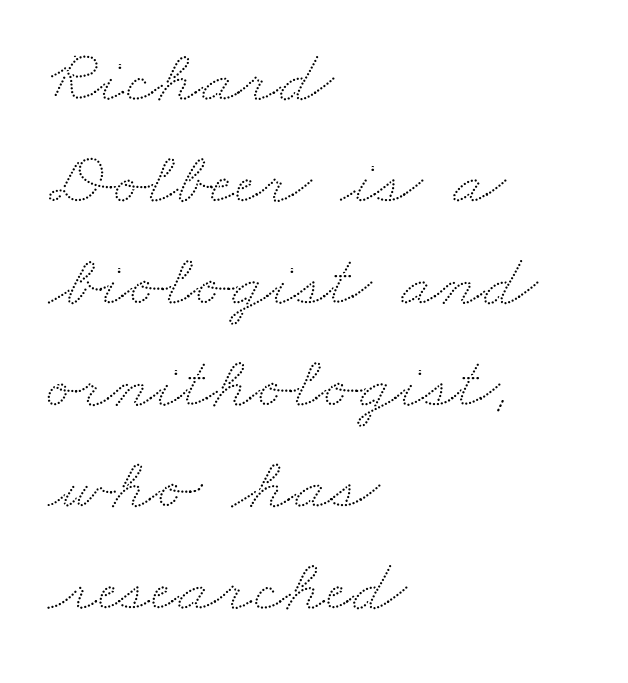
Q: Is the text underlined? A: No.
Q: How is the paragraph aligned? A: Left-aligned.
Q: Is the spacing between letters normal or unusually wide? A: Normal.
Q: Is the spacing between lines tight, normal or loose? A: Normal.
Q: Width (condensed, normal, or wide)? A: Wide.
Q: Stroke contrast? A: Low.
Q: x-height? A: Small.
Q: Monospaced? A: No.
